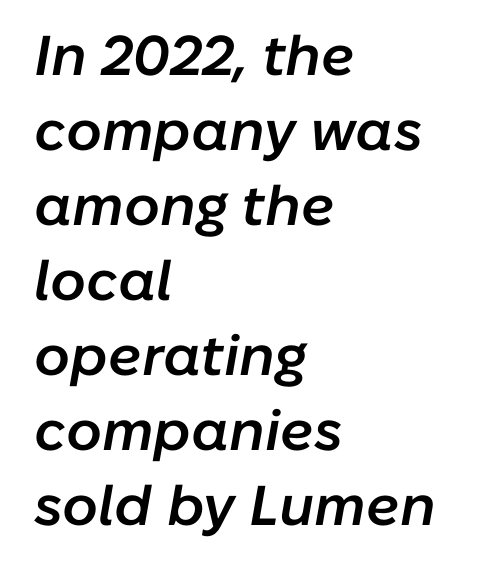
{"italic": "yes", "lean": "right", "slant_degrees": 10, "bold": "semi", "weight": "semibold", "width": "normal", "stroke_contrast": "low", "x_height": "medium", "monospaced": "no", "underline": "no", "align": "left", "line_spacing": "normal", "line_spacing_ratio": 1.34, "letter_spacing": "normal", "letter_spacing_em": 0.0, "glyph_px": 56}
